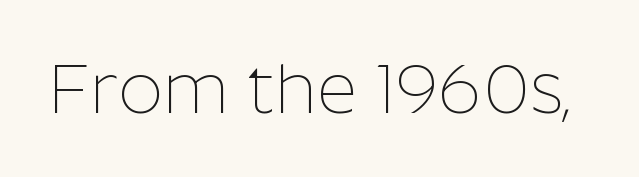
{"serif": "no", "italic": "no", "bold": "no", "weight": "thin", "width": "normal", "stroke_contrast": "low", "x_height": "medium", "monospaced": "no", "underline": "no", "letter_spacing": "normal", "letter_spacing_em": 0.0, "glyph_px": 70}
